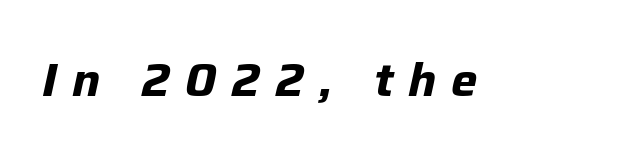
The image shows 47 px bold type, italic (leaning right); set unusually wide letter spacing (+0.31 em), not underlined; low stroke contrast and a medium x-height.
